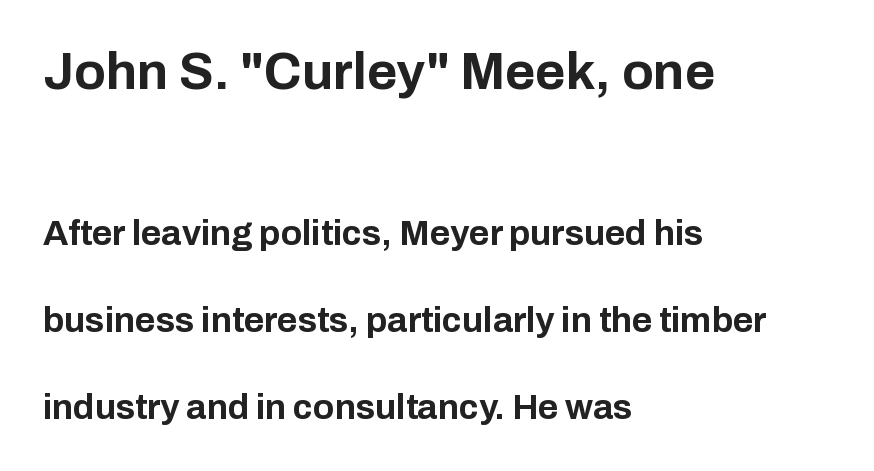
The image shows 52 px bold sans-serif type, upright; set left-aligned, loose line spacing (2.49x), normal letter spacing, not underlined; the first (top) block is 1.49x larger; low stroke contrast and a medium x-height.
